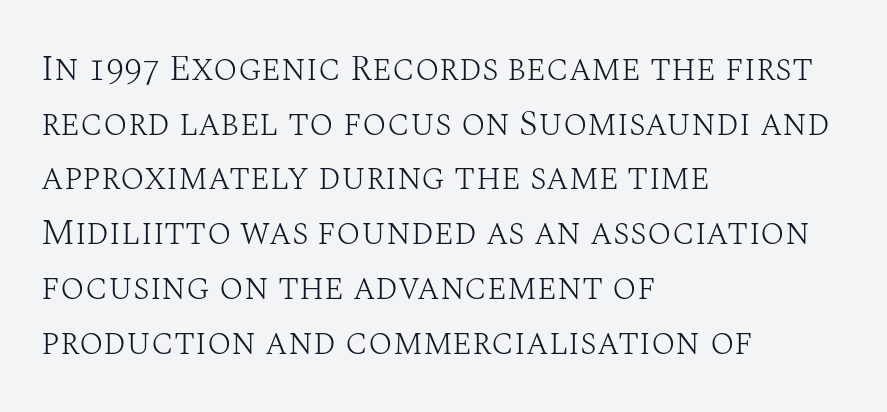
{"serif": "yes", "italic": "no", "bold": "no", "weight": "light", "width": "normal", "stroke_contrast": "medium", "x_height": "large", "monospaced": "no", "underline": "no", "align": "left", "line_spacing": "normal", "line_spacing_ratio": 1.52, "letter_spacing": "normal", "letter_spacing_em": 0.0, "glyph_px": 36}
